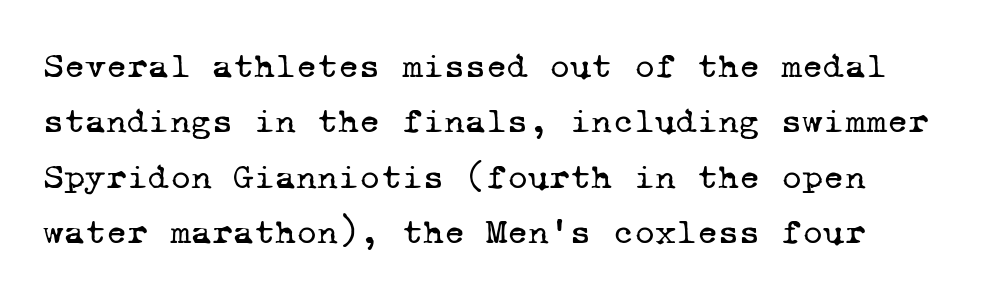
The image shows 36 px regular-weight serif type, monospaced; set normal line spacing (1.54x), normal letter spacing, not underlined; low stroke contrast and a medium x-height.
